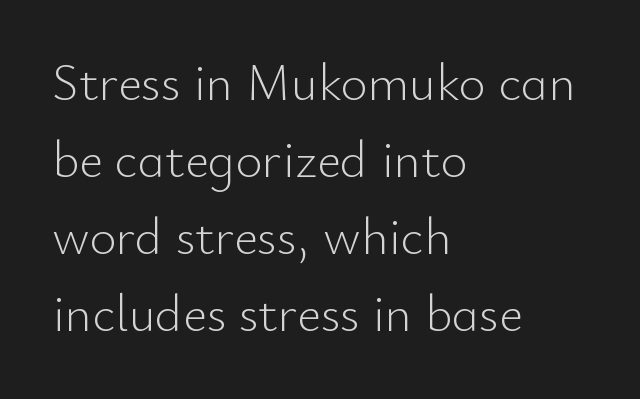
Q: Is the text bold? A: No.
Q: Is the text italic (slanted)? A: No, it is upright.
Q: Is the typeface a serif or a sans-serif typeface? A: Sans-serif.
Q: Is the text underlined? A: No.
Q: How is the paragraph aligned? A: Left-aligned.
Q: Is the spacing between letters normal or unusually wide? A: Normal.
Q: Is the spacing between lines tight, normal or loose? A: Normal.
Q: Width (condensed, normal, or wide)? A: Normal.
Q: Stroke contrast? A: Low.
Q: x-height? A: Small.
Q: Monospaced? A: No.
